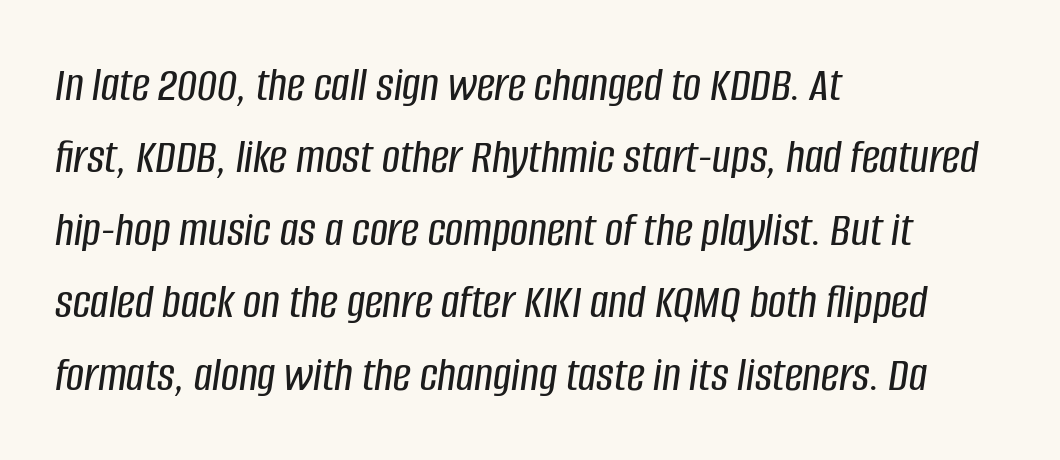
{"italic": "yes", "lean": "right", "slant_degrees": 8, "width": "condensed", "stroke_contrast": "low", "x_height": "large", "monospaced": "no", "underline": "no", "align": "left", "line_spacing": "normal", "line_spacing_ratio": 1.45, "letter_spacing": "normal", "letter_spacing_em": 0.0, "glyph_px": 50}
